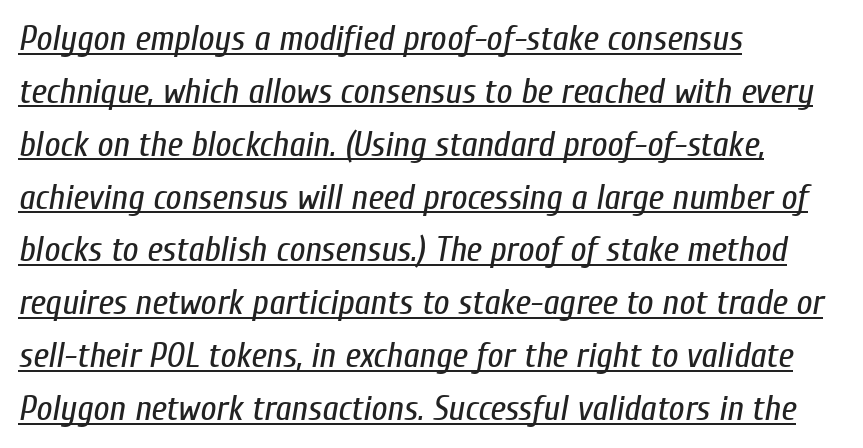
{"italic": "yes", "lean": "right", "slant_degrees": 10, "bold": "no", "weight": "regular", "width": "condensed", "stroke_contrast": "low", "x_height": "medium", "monospaced": "no", "underline": "yes", "align": "left", "line_spacing": "normal", "line_spacing_ratio": 1.51, "letter_spacing": "normal", "letter_spacing_em": 0.0, "glyph_px": 35}
